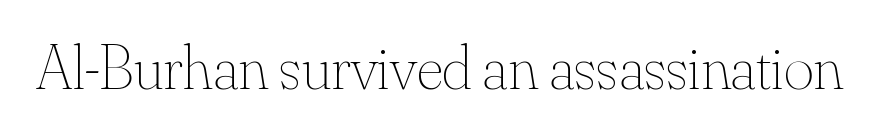
{"italic": "no", "bold": "no", "weight": "thin", "width": "normal", "stroke_contrast": "medium", "x_height": "small", "monospaced": "no", "underline": "no", "letter_spacing": "normal", "letter_spacing_em": 0.0, "glyph_px": 64}
